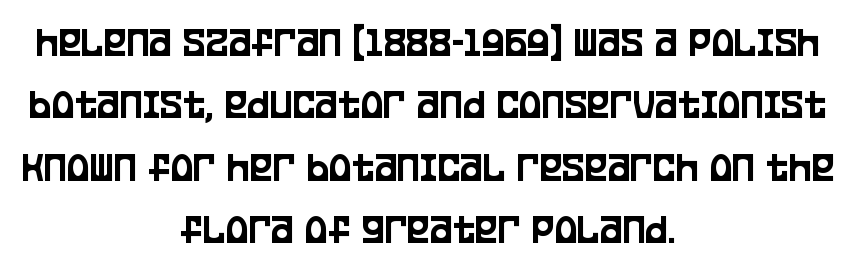
{"serif": "no", "italic": "no", "width": "condensed", "stroke_contrast": "low", "x_height": "large", "monospaced": "no", "underline": "no", "align": "center", "line_spacing": "normal", "line_spacing_ratio": 1.45, "letter_spacing": "normal", "letter_spacing_em": 0.0, "glyph_px": 43}
